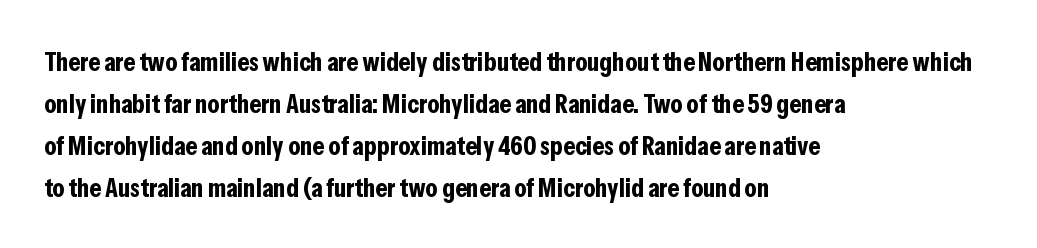
The image shows 27 px bold type, upright; set left-aligned, normal line spacing (1.55x), normal letter spacing, not underlined.
